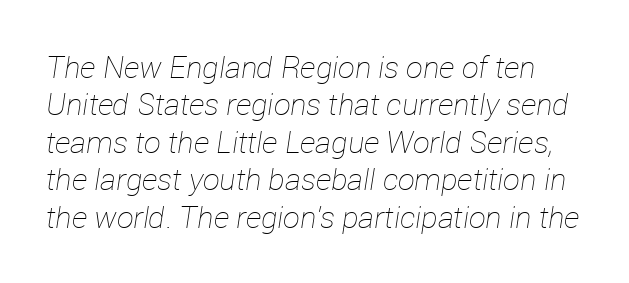
The image shows 30 px thin type, italic (leaning right); set normal line spacing (1.25x), normal letter spacing, not underlined; low stroke contrast and a medium x-height.
